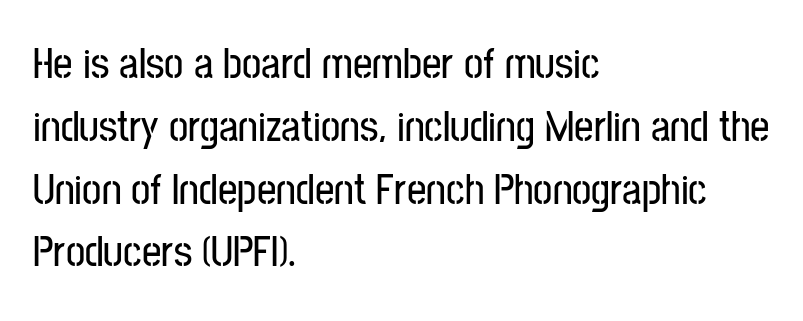
You could not count columns in this text — the font is proportionally spaced. The font's upright variant was chosen for this text. Each line starts at the same left margin while the right side varies. The type is set solid horizontally, with unmodified tracking. Each row of text sits above clean, open space.
